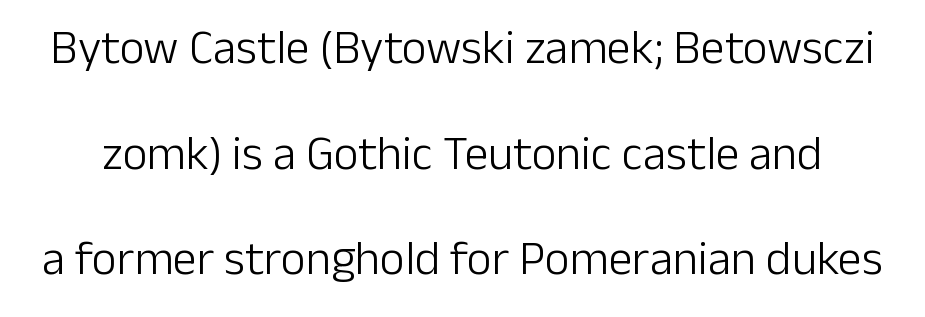
Q: Is the text bold? A: No.
Q: Is the text italic (slanted)? A: No, it is upright.
Q: Is the typeface a serif or a sans-serif typeface? A: Sans-serif.
Q: Is the text underlined? A: No.
Q: Is the spacing between letters normal or unusually wide? A: Normal.
Q: Is the spacing between lines tight, normal or loose? A: Loose.
Q: Width (condensed, normal, or wide)? A: Normal.
Q: Stroke contrast? A: Low.
Q: x-height? A: Medium.
Q: Monospaced? A: No.
